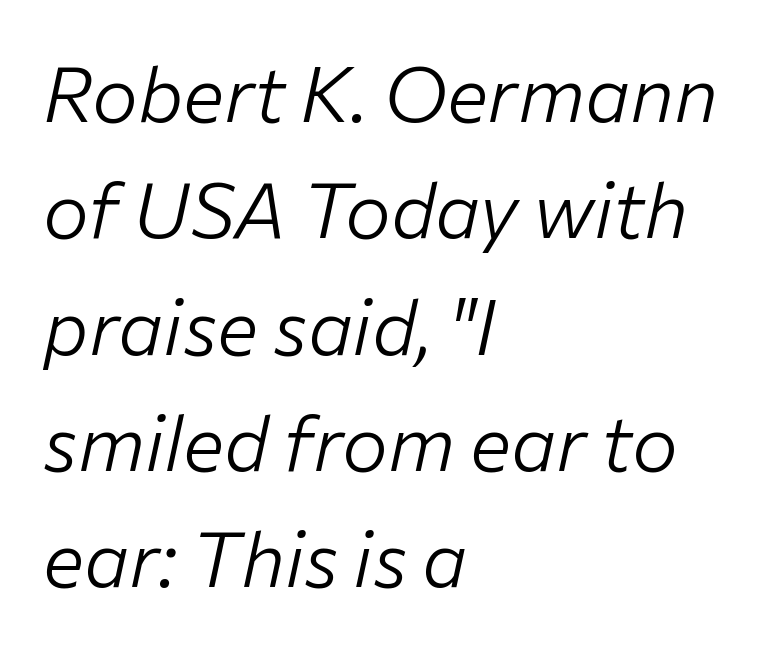
Q: Is the text bold? A: No.
Q: Is the text italic (slanted)? A: Yes, it leans right by about 12 degrees.
Q: Is the text underlined? A: No.
Q: How is the paragraph aligned? A: Left-aligned.
Q: Is the spacing between letters normal or unusually wide? A: Normal.
Q: Is the spacing between lines tight, normal or loose? A: Normal.
Q: Width (condensed, normal, or wide)? A: Normal.
Q: Stroke contrast? A: Low.
Q: x-height? A: Medium.
Q: Monospaced? A: No.
